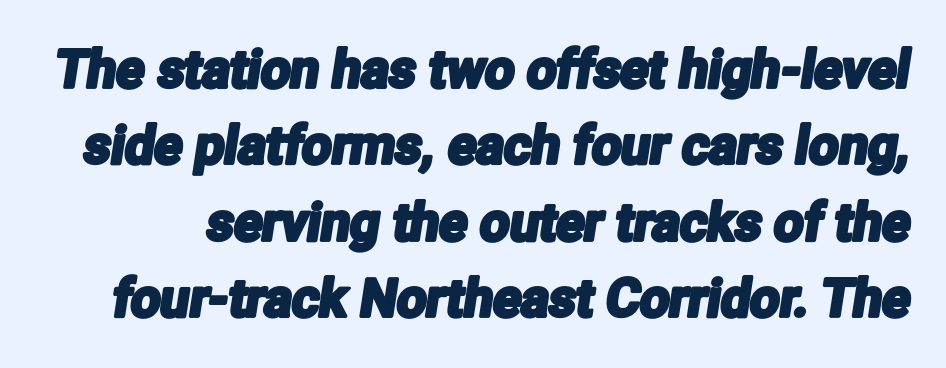
Q: Is the typeface a serif or a sans-serif typeface? A: Sans-serif.
Q: Is the text underlined? A: No.
Q: Is the spacing between letters normal or unusually wide? A: Normal.
Q: Is the spacing between lines tight, normal or loose? A: Normal.
Q: Width (condensed, normal, or wide)? A: Condensed.
Q: Stroke contrast? A: Low.
Q: x-height? A: Medium.
Q: Monospaced? A: No.
